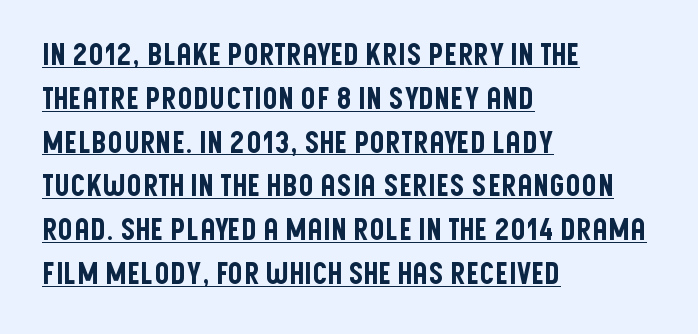
The image shows 30 px condensed sans-serif type, upright; set left-aligned, normal line spacing (1.46x), normal letter spacing, underlined; low stroke contrast and a large x-height.
